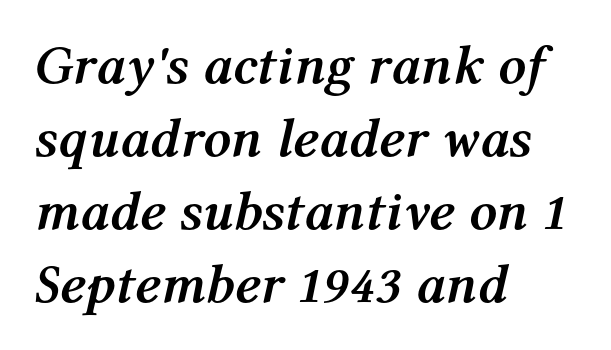
Set as a true bold cut, around the 700 mark. The lines are quadded left. This is oblique type, the kind used for emphasis or titles. Is this a fixed-width face? No — the glyphs have proportional, varying widths. A clean baseline with only descenders dipping below it.
